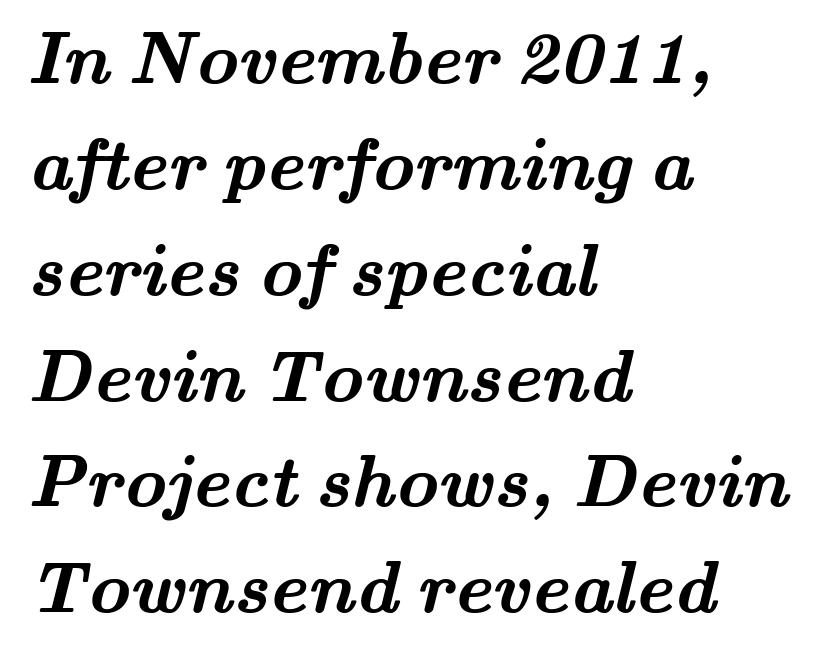
Q: Is the text bold? A: Yes.
Q: Is the typeface a serif or a sans-serif typeface? A: Serif.
Q: Is the text underlined? A: No.
Q: How is the paragraph aligned? A: Left-aligned.
Q: Is the spacing between letters normal or unusually wide? A: Normal.
Q: Is the spacing between lines tight, normal or loose? A: Normal.
Q: Width (condensed, normal, or wide)? A: Wide.
Q: Stroke contrast? A: Medium.
Q: x-height? A: Small.
Q: Monospaced? A: No.
